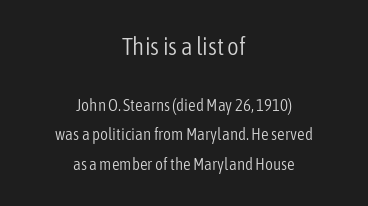
Q: Is the text bold? A: No.
Q: Is the text italic (slanted)? A: No, it is upright.
Q: Is the text underlined? A: No.
Q: How is the paragraph aligned? A: Centered.
Q: Is the spacing between letters normal or unusually wide? A: Normal.
Q: Which block of text is set in a larger size, the first (top) or the second (bottom)? A: The first (top) one.
